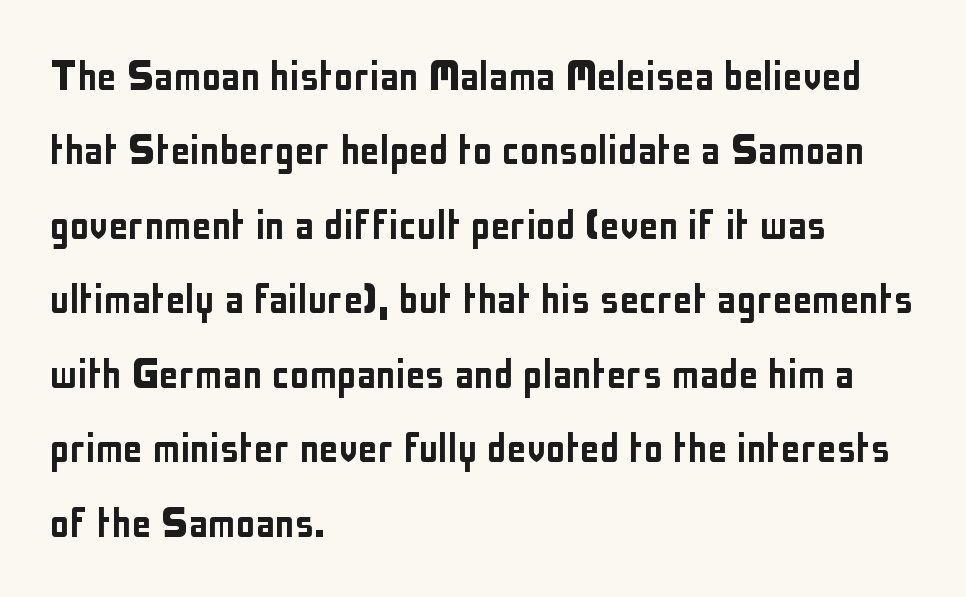
Q: Is the text italic (slanted)? A: No, it is upright.
Q: Is the typeface a serif or a sans-serif typeface? A: Sans-serif.
Q: Is the text underlined? A: No.
Q: How is the paragraph aligned? A: Left-aligned.
Q: Is the spacing between letters normal or unusually wide? A: Normal.
Q: Is the spacing between lines tight, normal or loose? A: Normal.
Q: Width (condensed, normal, or wide)? A: Condensed.
Q: Stroke contrast? A: Low.
Q: x-height? A: Medium.
Q: Monospaced? A: No.
